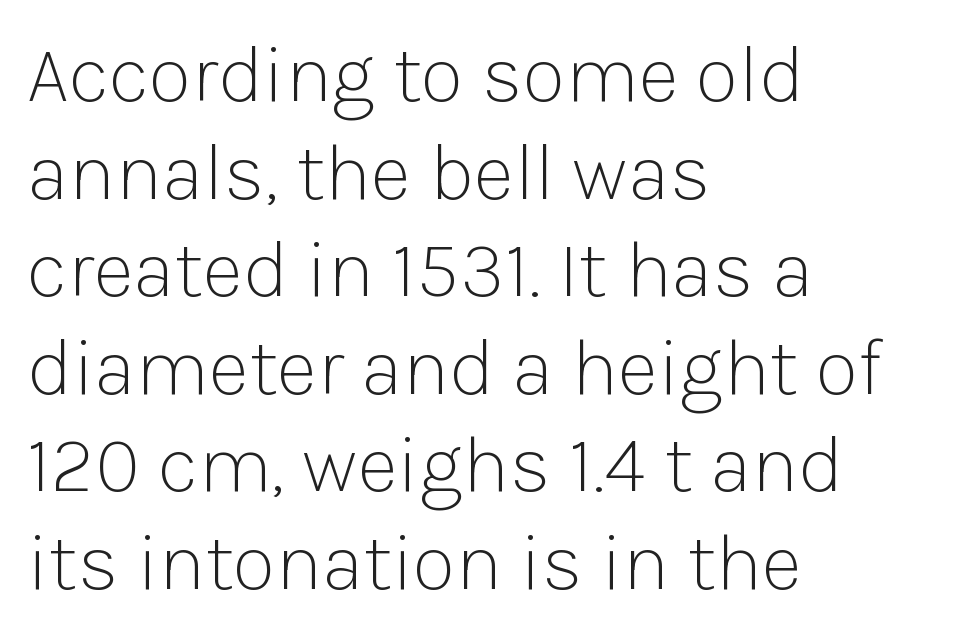
{"serif": "no", "italic": "no", "bold": "no", "weight": "light", "width": "normal", "stroke_contrast": "low", "x_height": "medium", "monospaced": "no", "underline": "no", "align": "left", "line_spacing_ratio": 1.22, "letter_spacing": "normal", "letter_spacing_em": 0.0, "glyph_px": 80}
